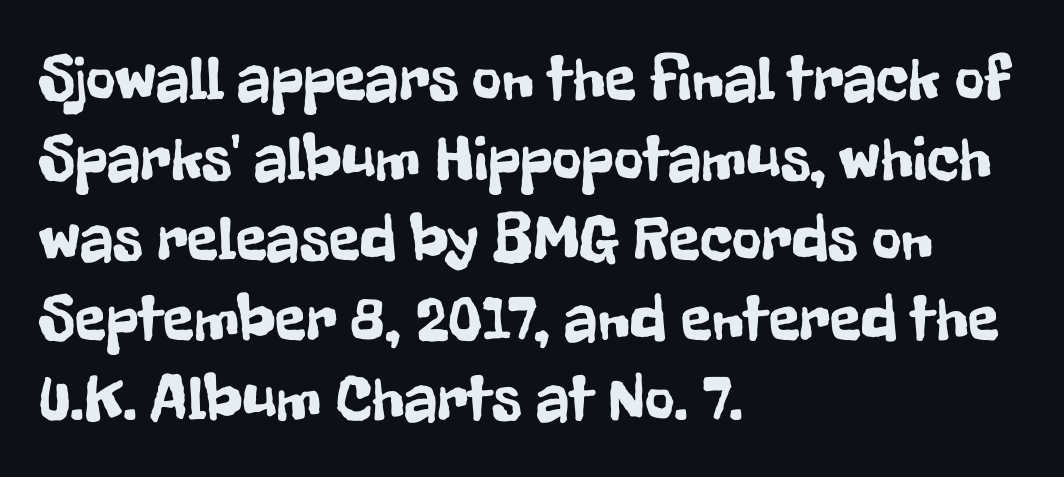
{"serif": "no", "italic": "no", "width": "condensed", "stroke_contrast": "low", "x_height": "medium", "monospaced": "no", "underline": "no", "align": "left", "line_spacing": "normal", "line_spacing_ratio": 1.25, "letter_spacing": "normal", "letter_spacing_em": 0.0, "glyph_px": 64}
